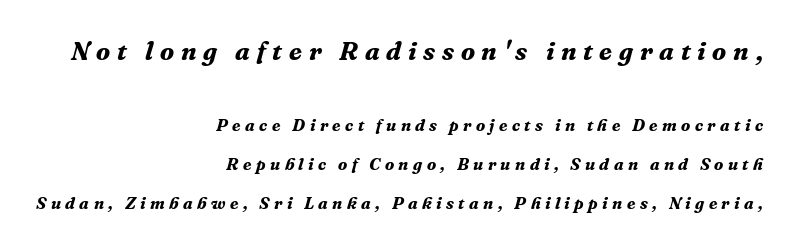
{"italic": "yes", "lean": "right", "slant_degrees": 16, "bold": "yes", "underline": "no", "align": "right", "line_spacing": "loose", "line_spacing_ratio": 2.29, "letter_spacing": "wide", "letter_spacing_em": 0.26, "larger_block": "first", "size_ratio": 1.53, "glyph_px": 26}
